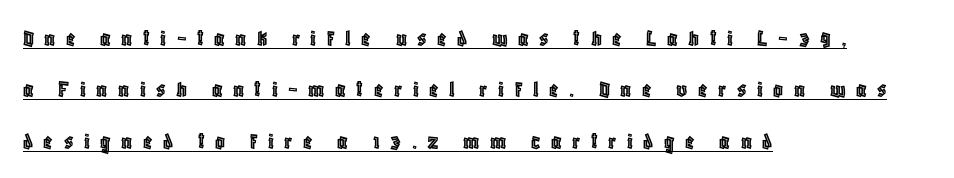
{"italic": "no", "underline": "yes", "align": "left", "line_spacing": "loose", "line_spacing_ratio": 2.14, "letter_spacing": "wide", "letter_spacing_em": 0.44, "glyph_px": 24}
